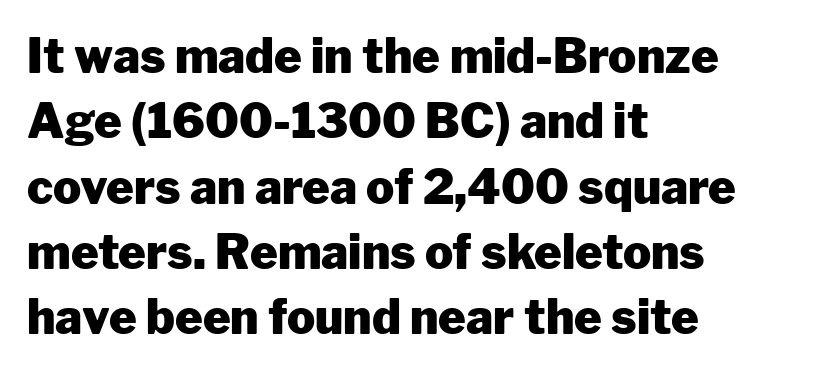
{"serif": "no", "italic": "no", "bold": "yes", "weight": "heavy", "width": "normal", "stroke_contrast": "low", "x_height": "medium", "monospaced": "no", "underline": "no", "align": "left", "line_spacing": "normal", "line_spacing_ratio": 1.39, "letter_spacing": "normal", "letter_spacing_em": 0.0, "glyph_px": 47}
